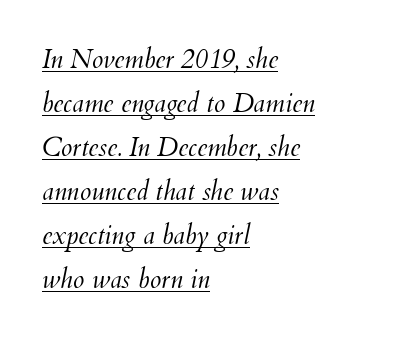
The image shows 26 px text type, italic (leaning right); set left-aligned, normal line spacing (1.69x), normal letter spacing, underlined.
